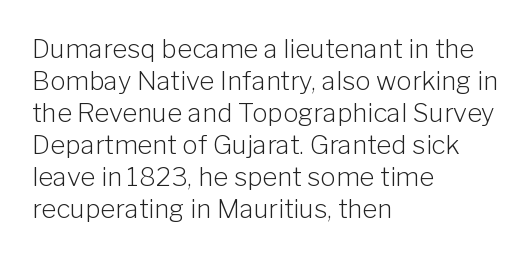
The image shows 26 px text type, upright; set left-aligned, line spacing 1.23x, normal letter spacing, not underlined.
